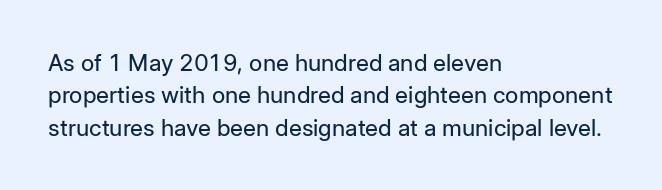
The image shows 23 px text type, upright; set left-aligned, normal line spacing (1.41x), normal letter spacing, not underlined.
